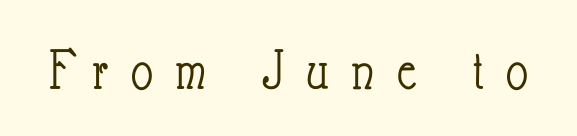
The typeface has the unassuming heft of standard copy or less. Descenders hang freely into open space. Tracking here is generous; glyphs stand well apart from one another. The passage shown is typed in a proportional face where columns would drift.
